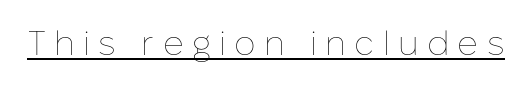
The image shows 34 px thin type, upright; set unusually wide letter spacing (+0.24 em), underlined; low stroke contrast and a medium x-height.
